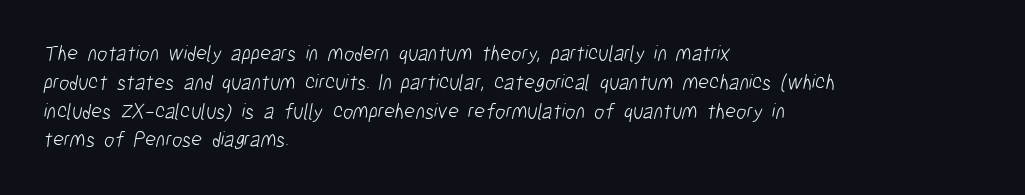
The vertical gap from one line to the next is medium. This rendering leaves character spacing at its baseline value. These glyphs show unthickened strokes, regular width or finer. Is the block centered? No — it sits flush against the left margin.
